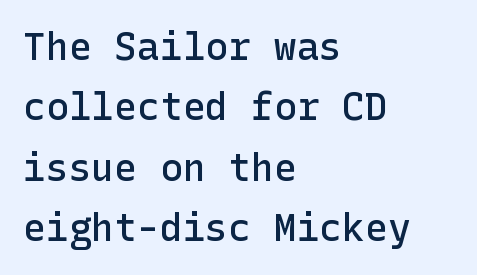
{"serif": "no", "italic": "no", "bold": "semi", "weight": "semibold", "width": "normal", "stroke_contrast": "low", "x_height": "medium", "underline": "no", "align": "left", "line_spacing": "normal", "line_spacing_ratio": 1.59, "letter_spacing": "normal", "letter_spacing_em": 0.0, "glyph_px": 38}
